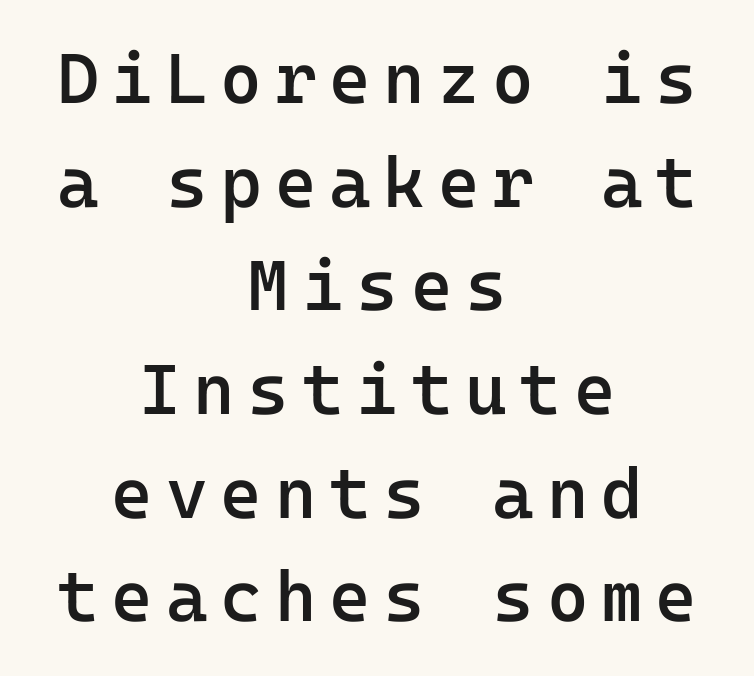
The passage shown is not underscored anywhere. The lines sit at an ordinary, default distance from one another. Layout note: lines centered. This is sans-serif lettering, the kind often seen on screens and signage. The rendering uses typewriter-style spacing with identical character cells. Does the weight exceed regular? Yes, but only to semibold.
